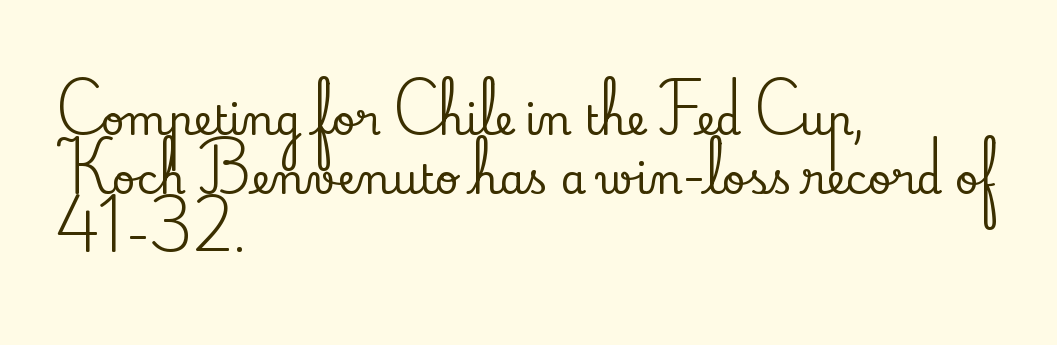
{"serif": "yes", "italic": "no", "width": "normal", "stroke_contrast": "low", "x_height": "small", "monospaced": "no", "underline": "no", "align": "left", "line_spacing": "normal", "line_spacing_ratio": 1.43, "letter_spacing": "normal", "letter_spacing_em": 0.0, "glyph_px": 41}
